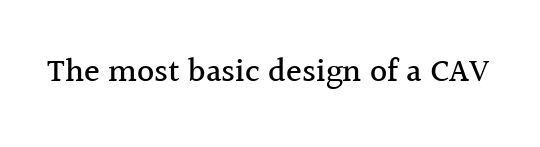
The image shows 33 px serif type, upright; set normal letter spacing, not underlined; a medium x-height.
